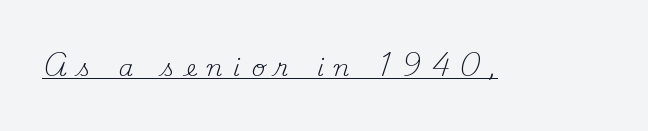
Compared with a typical body face, this is equally light or lighter still. The tracking reads as deliberately expanded to a designer's eye. Students, observe the line beneath the letters — that is underlining.
